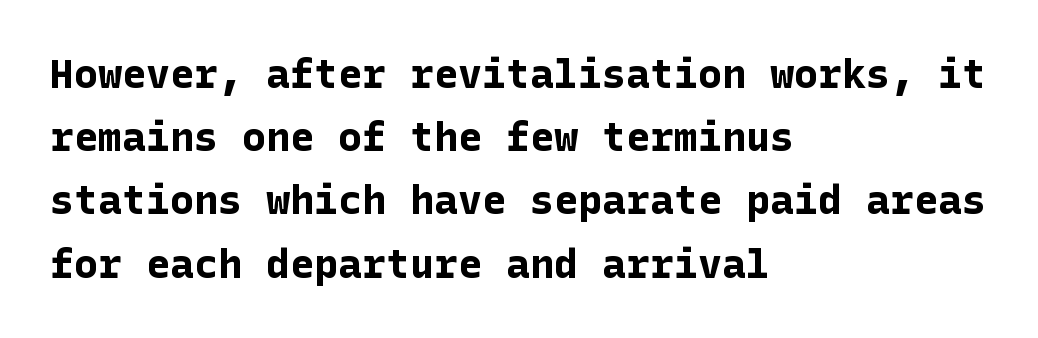
{"serif": "no", "italic": "no", "bold": "yes", "weight": "bold", "width": "normal", "stroke_contrast": "low", "x_height": "medium", "underline": "no", "align": "left", "line_spacing": "normal", "line_spacing_ratio": 1.58, "letter_spacing": "normal", "letter_spacing_em": 0.0, "glyph_px": 40}
